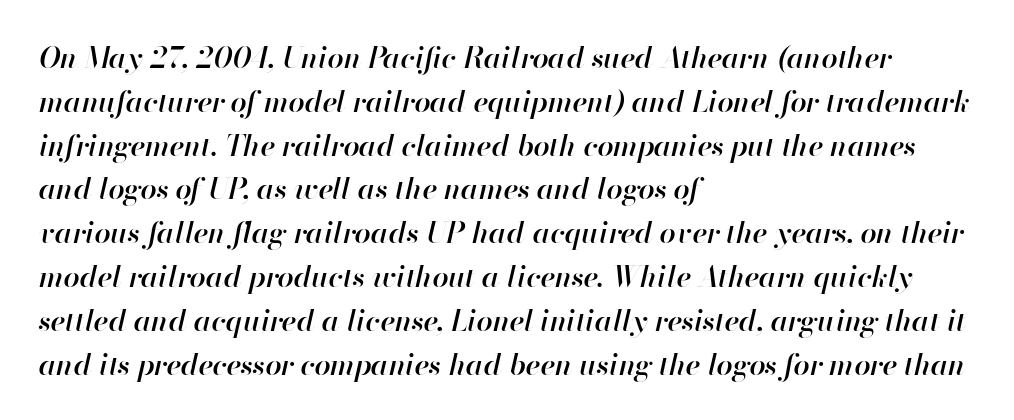
{"italic": "yes", "lean": "right", "slant_degrees": 13, "bold": "semi", "weight": "semibold", "width": "normal", "stroke_contrast": "high", "x_height": "small", "monospaced": "no", "underline": "no", "align": "left", "line_spacing": "normal", "line_spacing_ratio": 1.51, "letter_spacing": "normal", "letter_spacing_em": 0.0, "glyph_px": 29}
